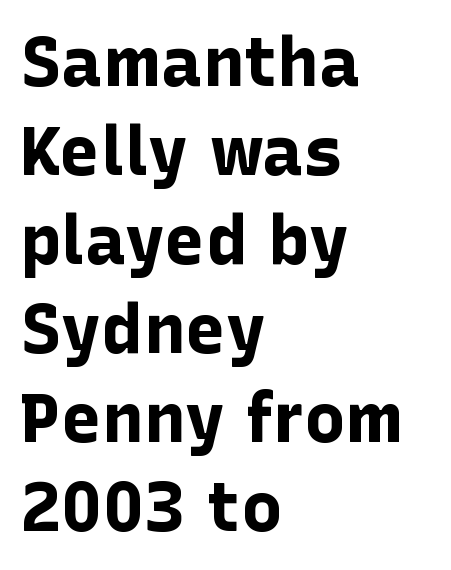
{"serif": "no", "italic": "no", "bold": "yes", "weight": "bold", "width": "normal", "stroke_contrast": "low", "x_height": "medium", "monospaced": "no", "underline": "no", "align": "left", "line_spacing": "normal", "line_spacing_ratio": 1.29, "letter_spacing": "normal", "letter_spacing_em": 0.0, "glyph_px": 69}
